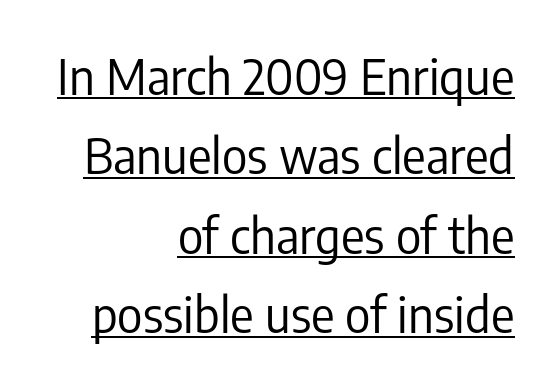
The weight would be labelled regular, book, light, or lighter still. The type sits square on the baseline with zero lean. Compared with typical paragraphs, the rows here are spaced about the same. Underlining? Definitely there.
